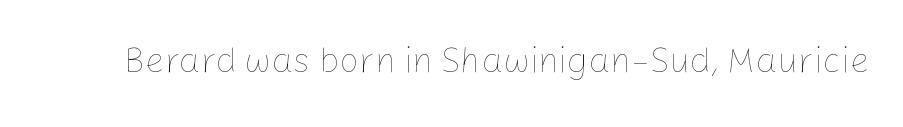
Q: Is the text bold? A: No.
Q: Is the text italic (slanted)? A: No, it is upright.
Q: Is the text underlined? A: No.
Q: Is the spacing between letters normal or unusually wide? A: Normal.
Q: Width (condensed, normal, or wide)? A: Normal.
Q: Stroke contrast? A: Low.
Q: x-height? A: Medium.
Q: Monospaced? A: No.
